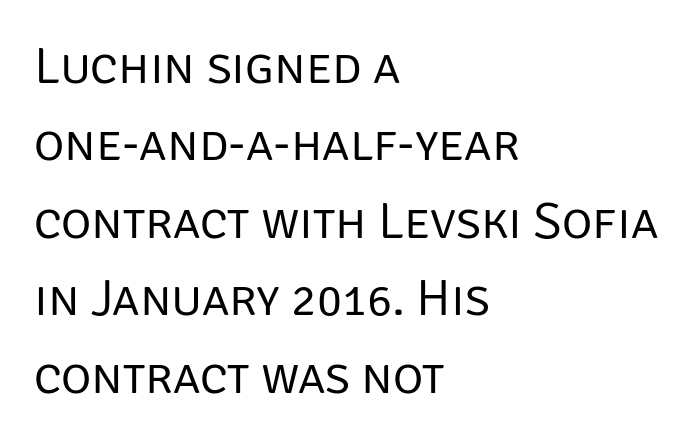
Q: Is the text bold? A: No.
Q: Is the text italic (slanted)? A: No, it is upright.
Q: Is the typeface a serif or a sans-serif typeface? A: Sans-serif.
Q: Is the text underlined? A: No.
Q: How is the paragraph aligned? A: Left-aligned.
Q: Is the spacing between letters normal or unusually wide? A: Normal.
Q: Is the spacing between lines tight, normal or loose? A: Normal.
Q: Width (condensed, normal, or wide)? A: Normal.
Q: Stroke contrast? A: Low.
Q: x-height? A: Large.
Q: Monospaced? A: No.
